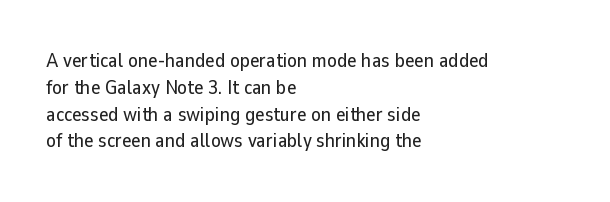
The vertical gap from one line to the next is medium. The letters sit at their default tracking, neither squeezed nor spread. A student would call this left alignment; a typographer would say flush left, rag right. Does the lettering tilt? It doesn't — this is upright.
